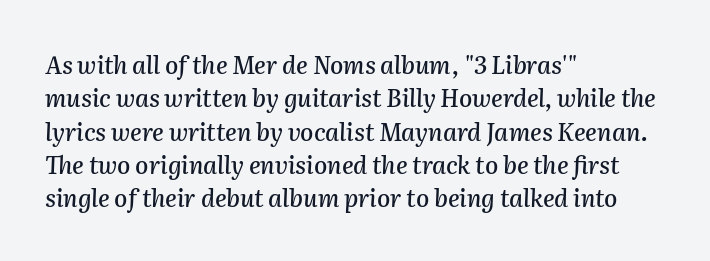
The image shows 24 px text type, italic (leaning right); set left-aligned, normal line spacing (1.39x), normal letter spacing, not underlined.
